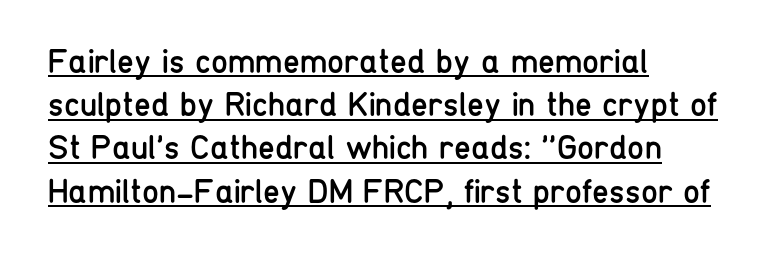
The image shows 34 px regular-weight, condensed sans-serif type, upright; set left-aligned, normal line spacing (1.27x), normal letter spacing, underlined; low stroke contrast and a medium x-height.
